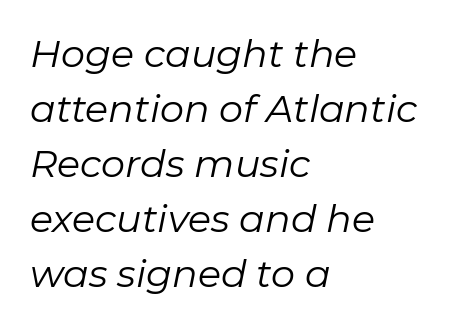
Q: Is the text bold? A: No.
Q: Is the text italic (slanted)? A: Yes, it leans right by about 11 degrees.
Q: Is the text underlined? A: No.
Q: How is the paragraph aligned? A: Left-aligned.
Q: Is the spacing between letters normal or unusually wide? A: Normal.
Q: Is the spacing between lines tight, normal or loose? A: Normal.
Q: Width (condensed, normal, or wide)? A: Normal.
Q: Stroke contrast? A: Low.
Q: x-height? A: Medium.
Q: Monospaced? A: No.
